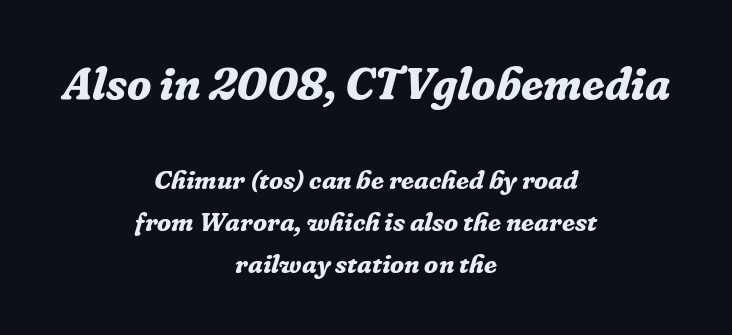
The designer left line spacing at the default. In terms of letterform style, serifs are clearly present. The face used here appears at its bigger size in the upper chunk. Underline: absent. The compositor balanced each line on the midline.
